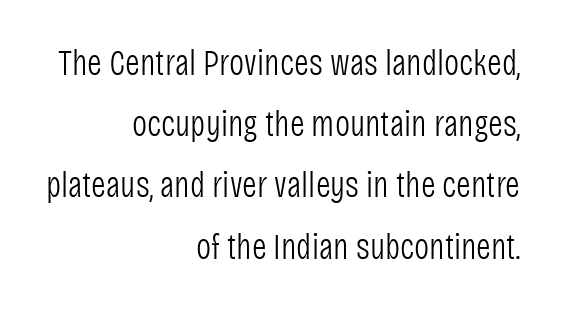
Q: Is the text bold? A: No.
Q: Is the text italic (slanted)? A: No, it is upright.
Q: Is the typeface a serif or a sans-serif typeface? A: Sans-serif.
Q: Is the text underlined? A: No.
Q: How is the paragraph aligned? A: Right-aligned.
Q: Is the spacing between letters normal or unusually wide? A: Normal.
Q: Is the spacing between lines tight, normal or loose? A: Normal.
Q: Width (condensed, normal, or wide)? A: Condensed.
Q: Stroke contrast? A: Low.
Q: x-height? A: Large.
Q: Monospaced? A: No.
